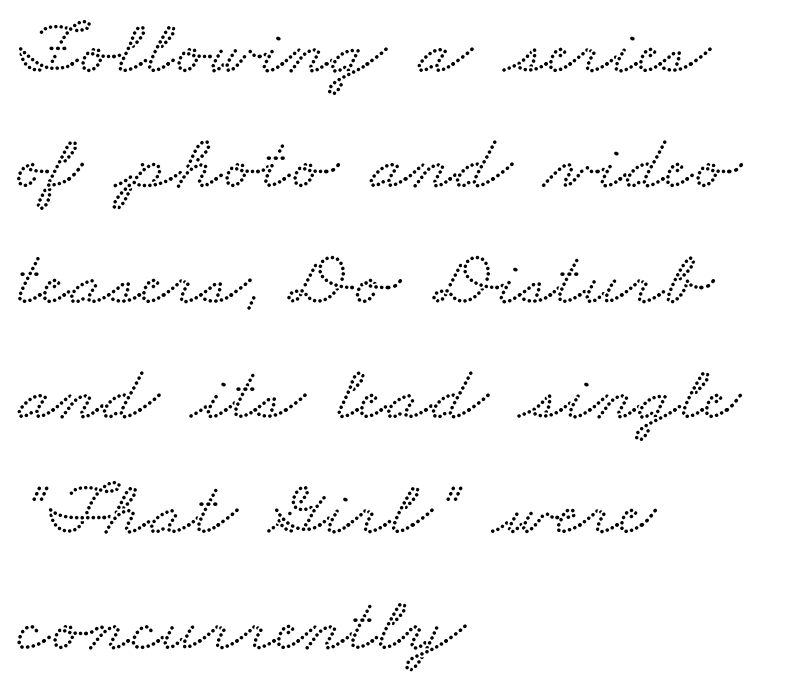
This rendering features lettering with no underline. The type is set solid horizontally, with unmodified tracking. Normally led — the rows are evenly, conventionally spaced. The passage shown is typed in a proportional face where columns would drift.
